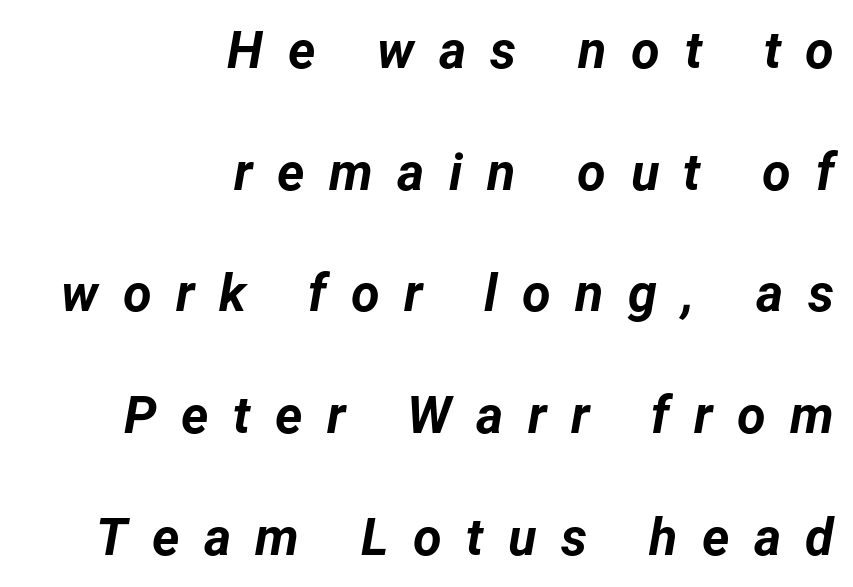
Q: Is the text bold? A: Yes.
Q: Is the text italic (slanted)? A: Yes, it leans right by about 12 degrees.
Q: Is the text underlined? A: No.
Q: How is the paragraph aligned? A: Right-aligned.
Q: Is the spacing between letters normal or unusually wide? A: Unusually wide.
Q: Is the spacing between lines tight, normal or loose? A: Loose.
Q: Width (condensed, normal, or wide)? A: Normal.
Q: Stroke contrast? A: Low.
Q: x-height? A: Medium.
Q: Monospaced? A: No.
